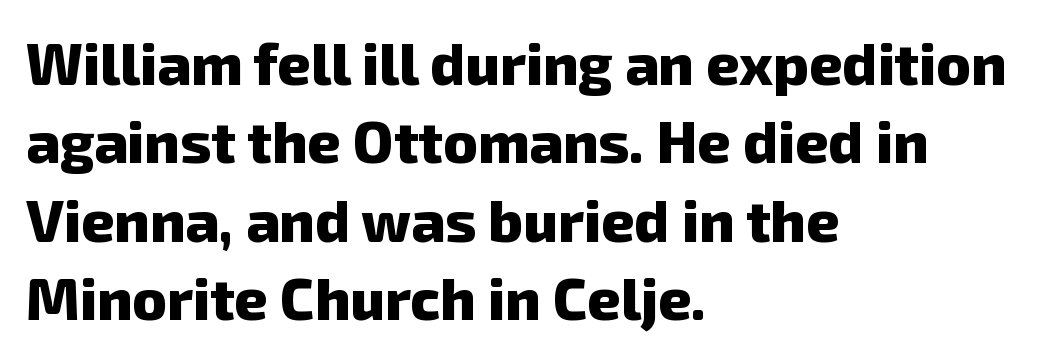
{"serif": "no", "bold": "yes", "weight": "heavy", "width": "normal", "stroke_contrast": "low", "x_height": "medium", "monospaced": "no", "underline": "no", "align": "left", "line_spacing": "normal", "line_spacing_ratio": 1.35, "letter_spacing": "normal", "letter_spacing_em": 0.0, "glyph_px": 58}
